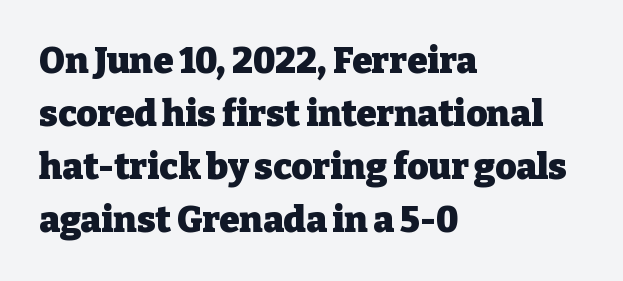
{"serif": "yes", "italic": "no", "bold": "yes", "weight": "heavy", "width": "normal", "stroke_contrast": "low", "x_height": "medium", "monospaced": "no", "underline": "no", "align": "left", "line_spacing": "normal", "line_spacing_ratio": 1.47, "letter_spacing": "normal", "letter_spacing_em": 0.0, "glyph_px": 36}
